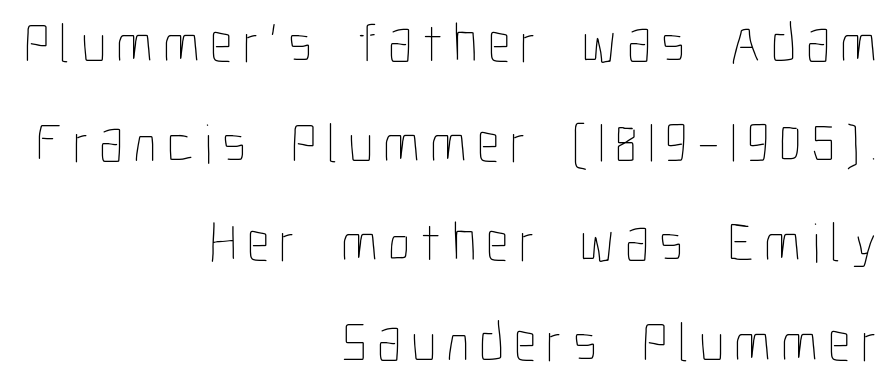
A light-to-regular cut is what we see here. Posture: vertical. Quick note: underline off. Horizontal alignment here is rightward, an uncommon choice for prose. Here the designer chose a conventional face with non-uniform glyph widths.
